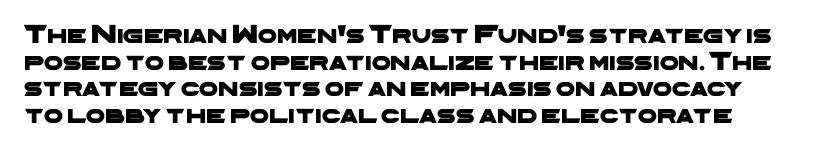
Q: Is the text underlined? A: No.
Q: Is the spacing between letters normal or unusually wide? A: Normal.
Q: Is the spacing between lines tight, normal or loose? A: Tight.
